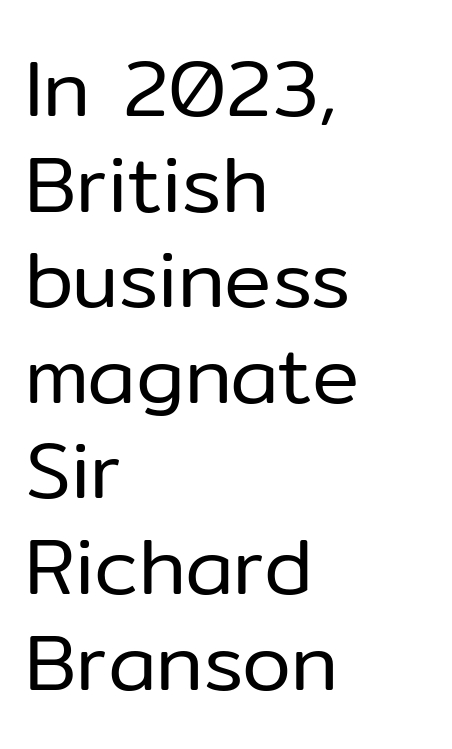
Q: Is the text bold? A: No.
Q: Is the text italic (slanted)? A: No, it is upright.
Q: Is the typeface a serif or a sans-serif typeface? A: Sans-serif.
Q: Is the text underlined? A: No.
Q: How is the paragraph aligned? A: Left-aligned.
Q: Is the spacing between letters normal or unusually wide? A: Normal.
Q: Width (condensed, normal, or wide)? A: Normal.
Q: Stroke contrast? A: Low.
Q: x-height? A: Medium.
Q: Monospaced? A: No.
